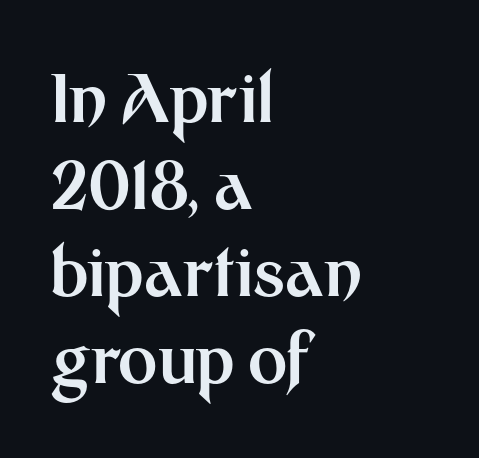
The image shows 67 px bold sans-serif type, upright; set left-aligned, normal line spacing (1.3x), normal letter spacing, not underlined; medium stroke contrast and a medium x-height.
